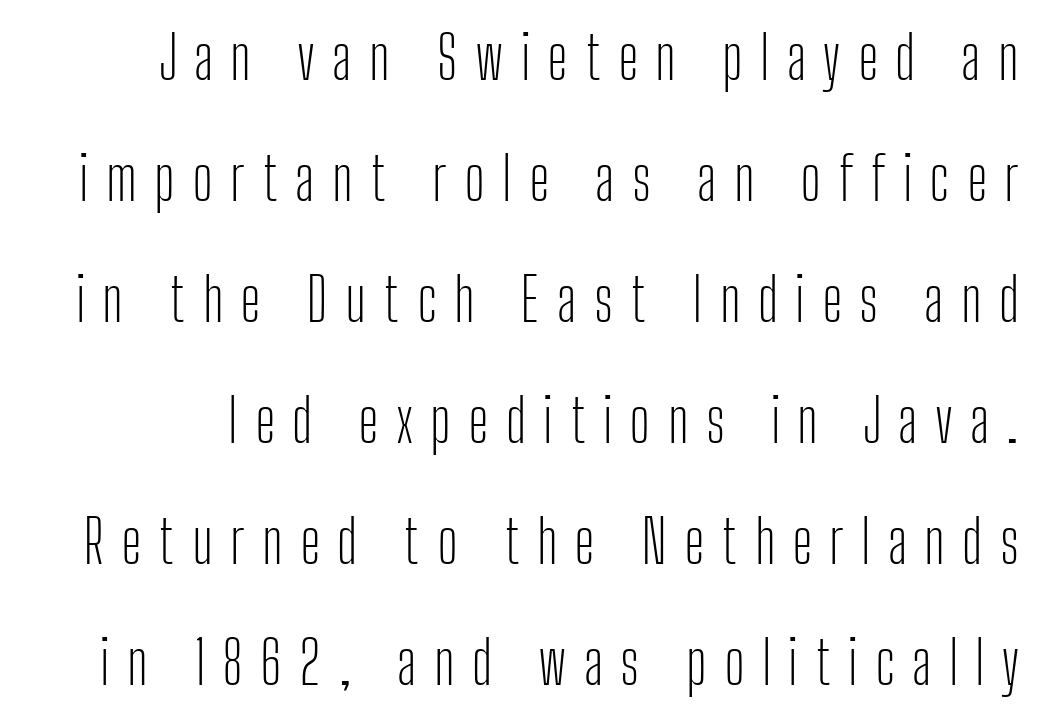
Q: Is the text bold? A: No.
Q: Is the text italic (slanted)? A: No, it is upright.
Q: Is the typeface a serif or a sans-serif typeface? A: Sans-serif.
Q: Is the text underlined? A: No.
Q: Is the spacing between letters normal or unusually wide? A: Unusually wide.
Q: Is the spacing between lines tight, normal or loose? A: Loose.
Q: Width (condensed, normal, or wide)? A: Condensed.
Q: Stroke contrast? A: Low.
Q: x-height? A: Medium.
Q: Monospaced? A: No.
